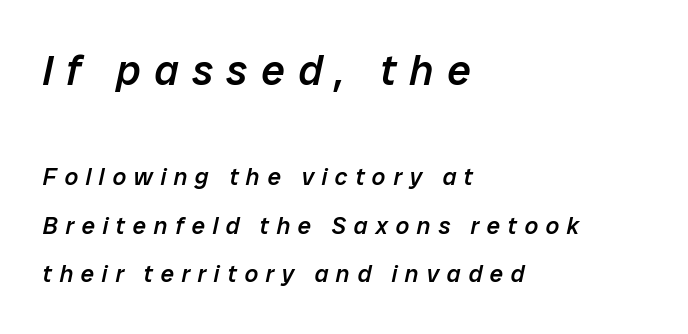
Q: Is the text bold? A: Semi-bold.
Q: Is the text italic (slanted)? A: Yes, it leans right by about 12 degrees.
Q: Is the text underlined? A: No.
Q: How is the paragraph aligned? A: Left-aligned.
Q: Is the spacing between letters normal or unusually wide? A: Unusually wide.
Q: Is the spacing between lines tight, normal or loose? A: Loose.
Q: Which block of text is set in a larger size, the first (top) or the second (bottom)? A: The first (top) one.
Q: Width (condensed, normal, or wide)? A: Normal.
Q: Stroke contrast? A: Low.
Q: x-height? A: Medium.
Q: Monospaced? A: No.
